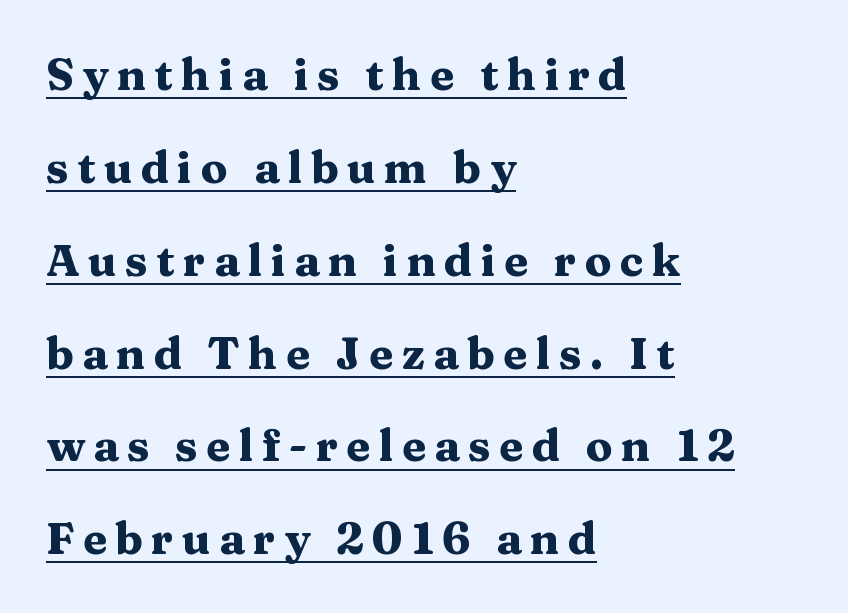
The image shows 44 px heavy, wide serif type, upright; set left-aligned, loose line spacing (2.11x), underlined; medium stroke contrast and a medium x-height.
